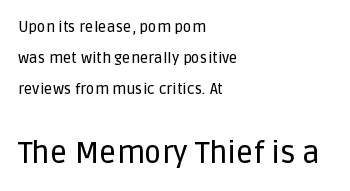
Short and long lines alike share a common starting point at left. Think of a printed novel: that variable character pitch is what you see here. Characters follow at the spacing the type designer built in. The emphasis by scale lands on block number two, below. Horizontal bands of white between lines are thick stripes.
